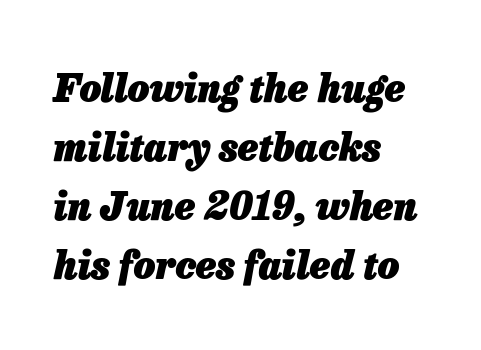
Q: Is the text bold? A: Yes.
Q: Is the text italic (slanted)? A: Yes, it leans right by about 13 degrees.
Q: Is the text underlined? A: No.
Q: How is the paragraph aligned? A: Left-aligned.
Q: Is the spacing between letters normal or unusually wide? A: Normal.
Q: Is the spacing between lines tight, normal or loose? A: Normal.
Q: Width (condensed, normal, or wide)? A: Normal.
Q: Stroke contrast? A: Low.
Q: x-height? A: Medium.
Q: Monospaced? A: No.
